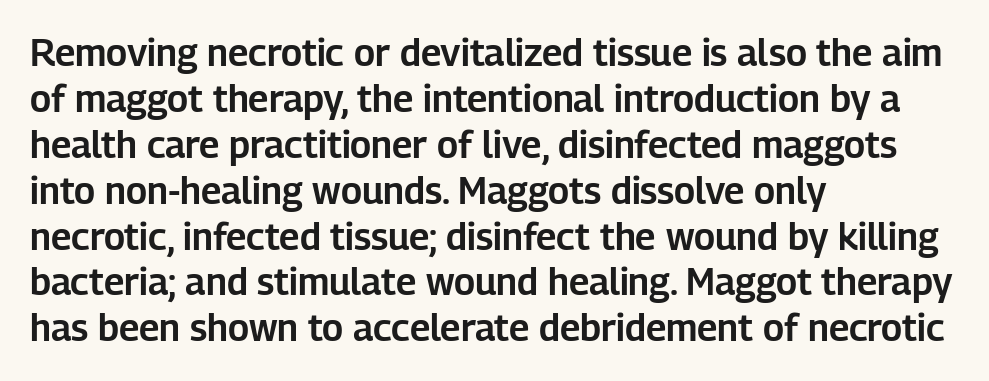
Q: Is the text italic (slanted)? A: No, it is upright.
Q: Is the typeface a serif or a sans-serif typeface? A: Sans-serif.
Q: Is the text underlined? A: No.
Q: How is the paragraph aligned? A: Left-aligned.
Q: Is the spacing between letters normal or unusually wide? A: Normal.
Q: Width (condensed, normal, or wide)? A: Normal.
Q: Stroke contrast? A: Low.
Q: x-height? A: Medium.
Q: Monospaced? A: No.
